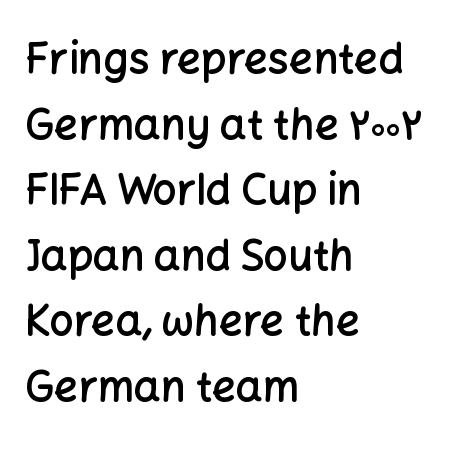
Q: Is the text bold? A: Semi-bold.
Q: Is the text italic (slanted)? A: No, it is upright.
Q: Is the typeface a serif or a sans-serif typeface? A: Sans-serif.
Q: Is the text underlined? A: No.
Q: How is the paragraph aligned? A: Left-aligned.
Q: Is the spacing between letters normal or unusually wide? A: Normal.
Q: Is the spacing between lines tight, normal or loose? A: Normal.
Q: Width (condensed, normal, or wide)? A: Normal.
Q: Stroke contrast? A: Low.
Q: x-height? A: Medium.
Q: Monospaced? A: No.
